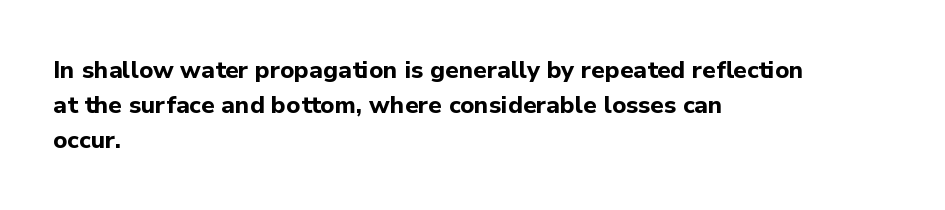
{"italic": "no", "bold": "yes", "underline": "no", "align": "left", "line_spacing": "normal", "line_spacing_ratio": 1.45, "letter_spacing": "normal", "letter_spacing_em": 0.0, "glyph_px": 24}
